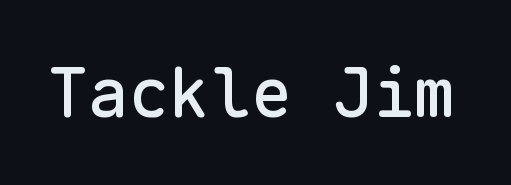
Q: Is the text italic (slanted)? A: No, it is upright.
Q: Is the typeface a serif or a sans-serif typeface? A: Sans-serif.
Q: Is the text underlined? A: No.
Q: Is the spacing between letters normal or unusually wide? A: Normal.
Q: Width (condensed, normal, or wide)? A: Normal.
Q: Stroke contrast? A: Low.
Q: x-height? A: Medium.
Q: Monospaced? A: Yes.
